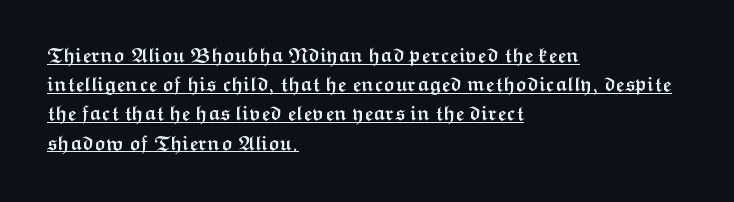
{"italic": "no", "bold": "yes", "underline": "yes", "align": "left", "line_spacing": "normal", "line_spacing_ratio": 1.46, "letter_spacing": "normal", "letter_spacing_em": 0.0, "glyph_px": 20}
